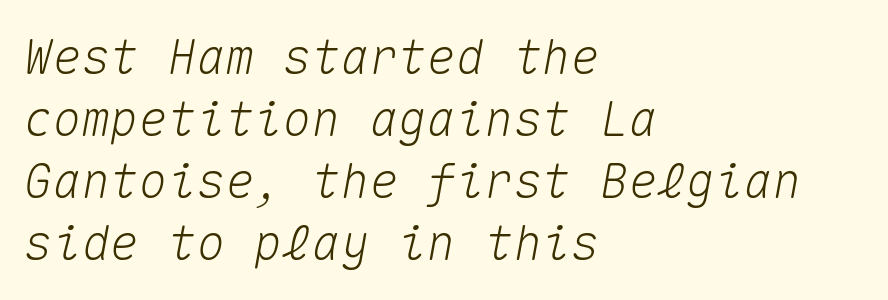
The image shows 48 px text type, italic (leaning right), monospaced; set left-aligned, normal line spacing (1.29x), normal letter spacing, not underlined; medium stroke contrast and a medium x-height.
